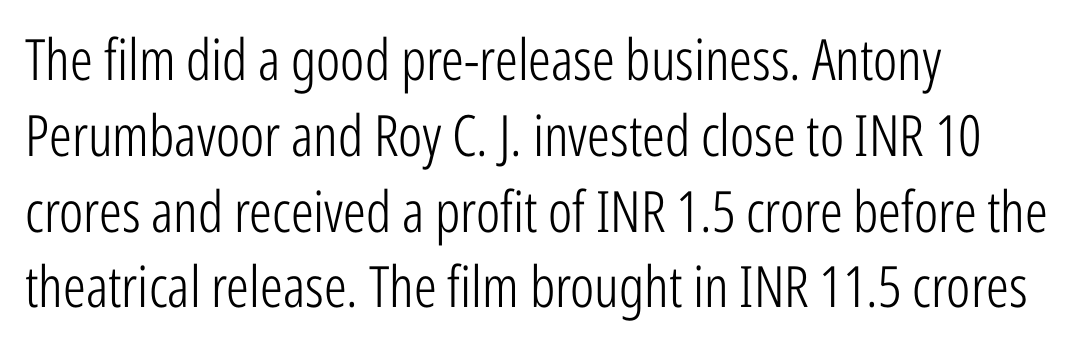
The image shows 57 px light, condensed sans-serif type, upright; set left-aligned, normal line spacing (1.33x), normal letter spacing, not underlined; low stroke contrast and a medium x-height.
